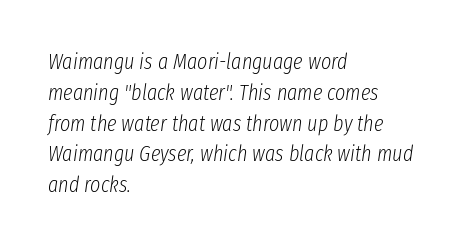
The image shows 22 px text type, italic (leaning right); set left-aligned, normal line spacing (1.4x), normal letter spacing, not underlined.
